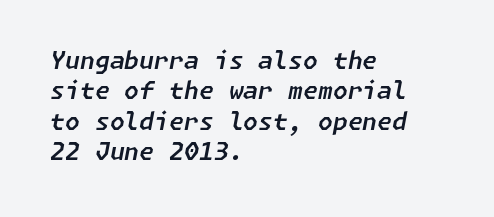
Q: Is the text italic (slanted)? A: Yes, it leans right by about 11 degrees.
Q: Is the text underlined? A: No.
Q: How is the paragraph aligned? A: Left-aligned.
Q: Is the spacing between letters normal or unusually wide? A: Normal.
Q: Is the spacing between lines tight, normal or loose? A: Normal.
